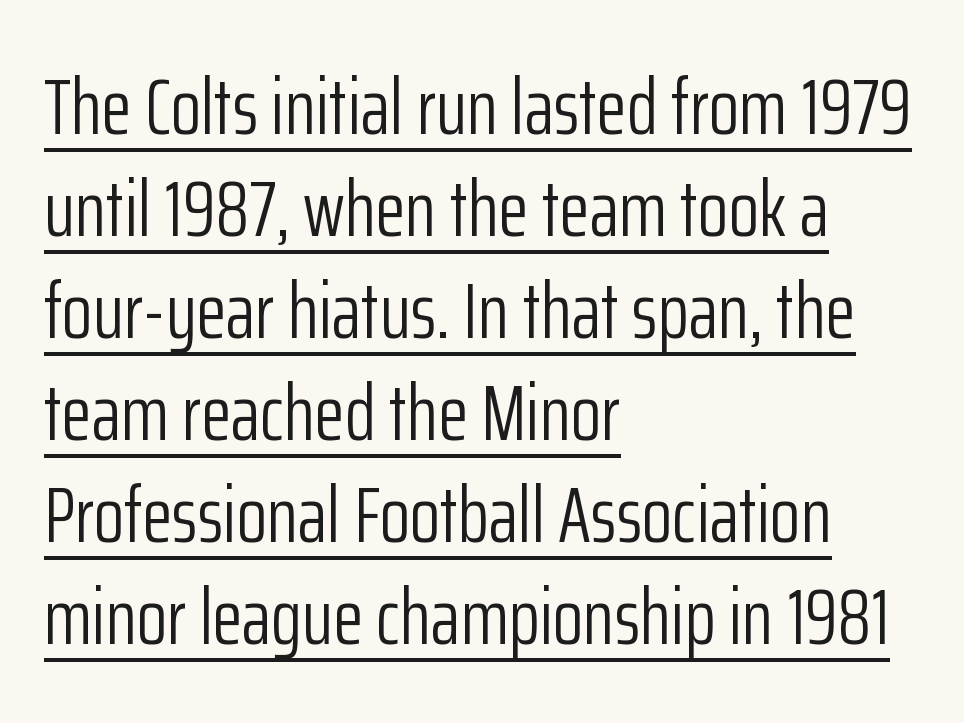
The image shows 79 px light, condensed sans-serif type, upright; set left-aligned, normal line spacing (1.29x), normal letter spacing, underlined; low stroke contrast and a medium x-height.
